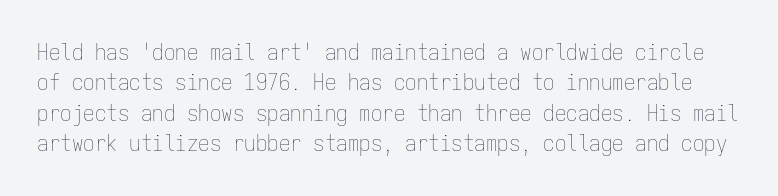
The image shows 23 px text type, upright; set normal line spacing (1.32x), normal letter spacing, not underlined.
